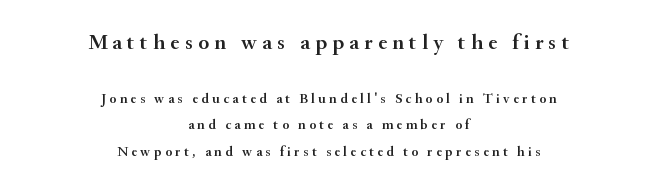
Q: Is the text italic (slanted)? A: No, it is upright.
Q: Is the text underlined? A: No.
Q: How is the paragraph aligned? A: Centered.
Q: Is the spacing between letters normal or unusually wide? A: Unusually wide.
Q: Is the spacing between lines tight, normal or loose? A: Loose.
Q: Which block of text is set in a larger size, the first (top) or the second (bottom)? A: The first (top) one.
